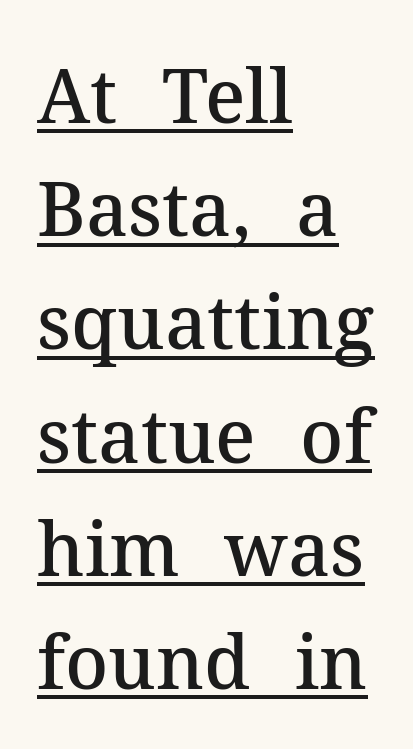
The image shows 74 px semibold serif type, upright; set left-aligned, normal line spacing (1.53x), normal letter spacing, underlined; medium stroke contrast and a medium x-height.
